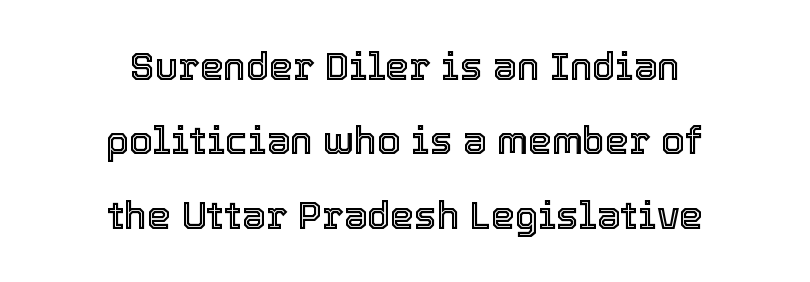
{"italic": "no", "width": "normal", "x_height": "medium", "monospaced": "no", "underline": "no", "align": "center", "line_spacing": "loose", "line_spacing_ratio": 1.96, "letter_spacing": "normal", "letter_spacing_em": 0.0, "glyph_px": 38}
